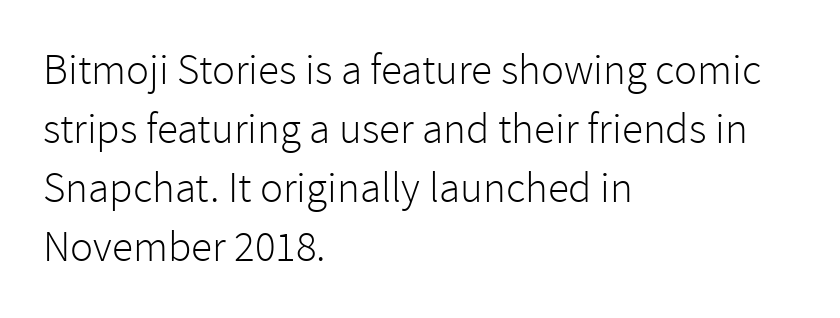
Q: Is the text bold? A: No.
Q: Is the text italic (slanted)? A: No, it is upright.
Q: Is the typeface a serif or a sans-serif typeface? A: Sans-serif.
Q: Is the text underlined? A: No.
Q: How is the paragraph aligned? A: Left-aligned.
Q: Is the spacing between letters normal or unusually wide? A: Normal.
Q: Is the spacing between lines tight, normal or loose? A: Normal.
Q: Width (condensed, normal, or wide)? A: Normal.
Q: Stroke contrast? A: Low.
Q: x-height? A: Medium.
Q: Monospaced? A: No.
